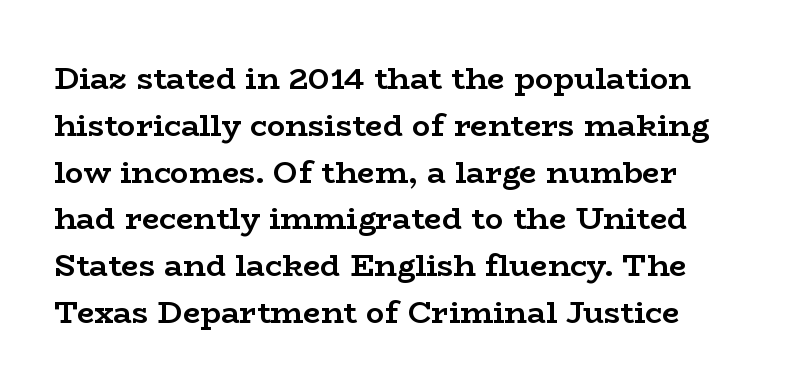
Between one letter and the next there's only the usual sliver of space. These lines are rendered in a variable-pitch font. Nobody drew a line under any word here. How heavy is the stroke? Heavy — this is a bold. No italicization has been applied; the sample stays upright. The space between consecutive lines is moderate.
